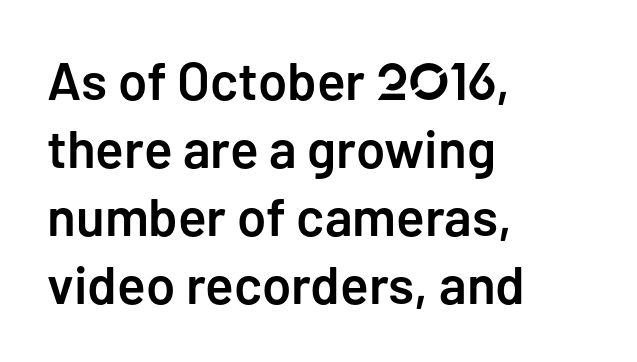
The image shows 53 px semibold sans-serif type, upright; set left-aligned, normal line spacing (1.28x), normal letter spacing, not underlined; low stroke contrast and a medium x-height.
